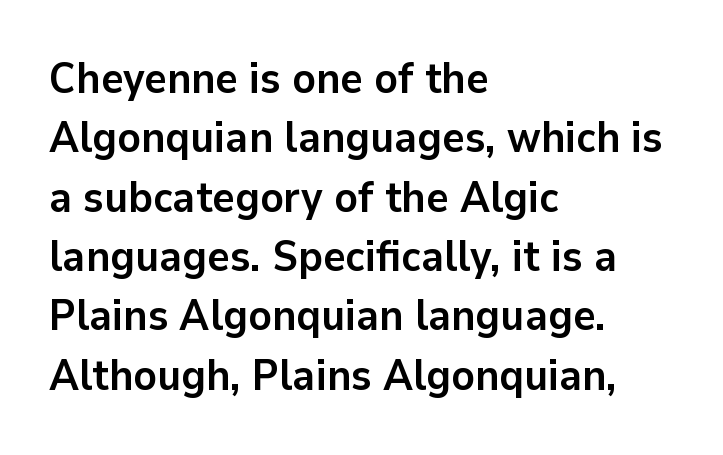
Q: Is the text bold? A: Yes.
Q: Is the text italic (slanted)? A: No, it is upright.
Q: Is the typeface a serif or a sans-serif typeface? A: Sans-serif.
Q: Is the text underlined? A: No.
Q: How is the paragraph aligned? A: Left-aligned.
Q: Is the spacing between letters normal or unusually wide? A: Normal.
Q: Is the spacing between lines tight, normal or loose? A: Normal.
Q: Width (condensed, normal, or wide)? A: Normal.
Q: Stroke contrast? A: Low.
Q: x-height? A: Medium.
Q: Monospaced? A: No.
